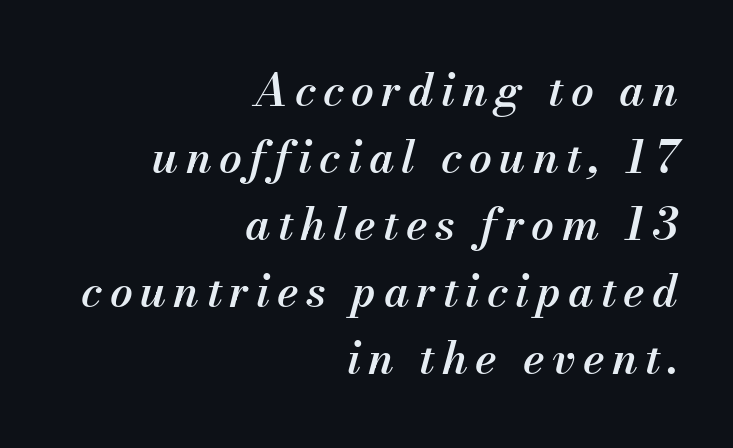
Q: Is the text bold? A: Semi-bold.
Q: Is the text italic (slanted)? A: Yes, it leans right by about 13 degrees.
Q: Is the text underlined? A: No.
Q: How is the paragraph aligned? A: Right-aligned.
Q: Is the spacing between lines tight, normal or loose? A: Normal.
Q: Width (condensed, normal, or wide)? A: Normal.
Q: Stroke contrast? A: Medium.
Q: x-height? A: Small.
Q: Monospaced? A: No.
